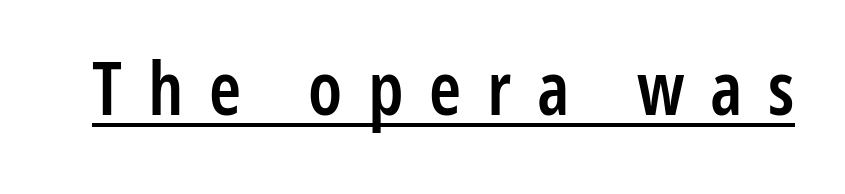
Q: Is the text bold? A: Semi-bold.
Q: Is the text italic (slanted)? A: No, it is upright.
Q: Is the typeface a serif or a sans-serif typeface? A: Sans-serif.
Q: Is the text underlined? A: Yes.
Q: Is the spacing between letters normal or unusually wide? A: Unusually wide.
Q: Width (condensed, normal, or wide)? A: Condensed.
Q: Stroke contrast? A: Low.
Q: x-height? A: Medium.
Q: Monospaced? A: No.
